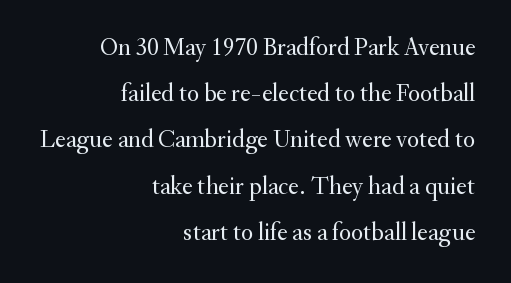
The image shows 25 px text type, upright; set right-aligned, line spacing 1.85x, normal letter spacing, not underlined.
